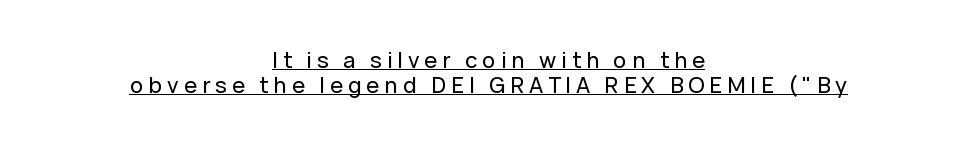
Compared with typical paragraphs, the rows here are closer together. The rendering uses the underline text-decoration. Neither beginnings nor endings align; midpoints do. Each word looks stretched out because of the extra space between its letters.
